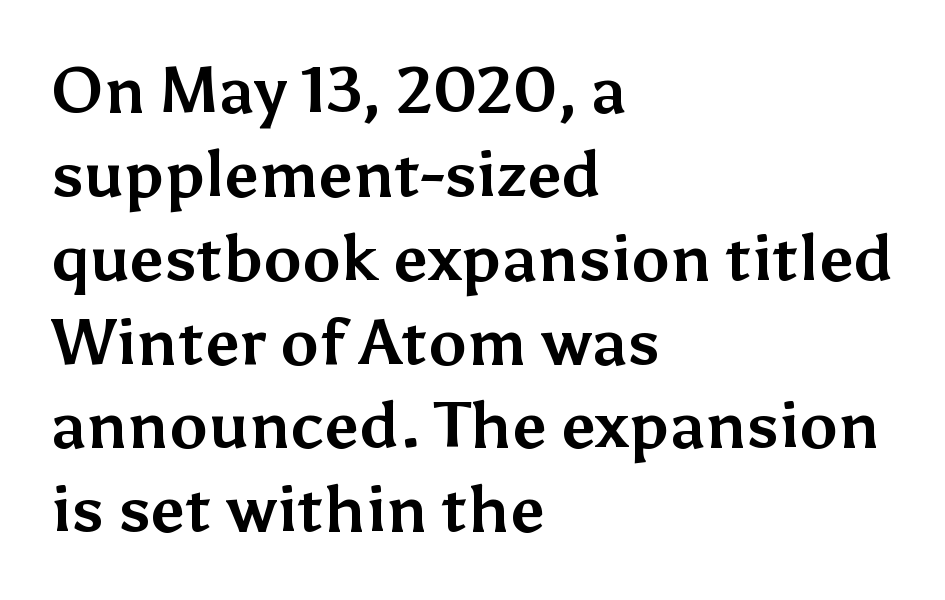
Each new line begins a customary step beneath the previous one. The glyphs in this specimen are sans serif. The passage shown is typed in a proportional face where columns would drift. In CSS terms this would be text-align: left.
